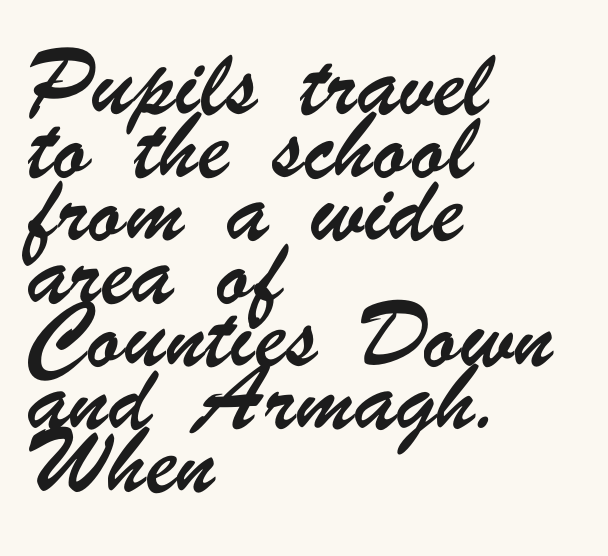
Q: Is the typeface a serif or a sans-serif typeface? A: Sans-serif.
Q: Is the text underlined? A: No.
Q: How is the paragraph aligned? A: Left-aligned.
Q: Is the spacing between letters normal or unusually wide? A: Normal.
Q: Is the spacing between lines tight, normal or loose? A: Normal.
Q: Width (condensed, normal, or wide)? A: Condensed.
Q: Stroke contrast? A: Low.
Q: x-height? A: Small.
Q: Monospaced? A: No.
